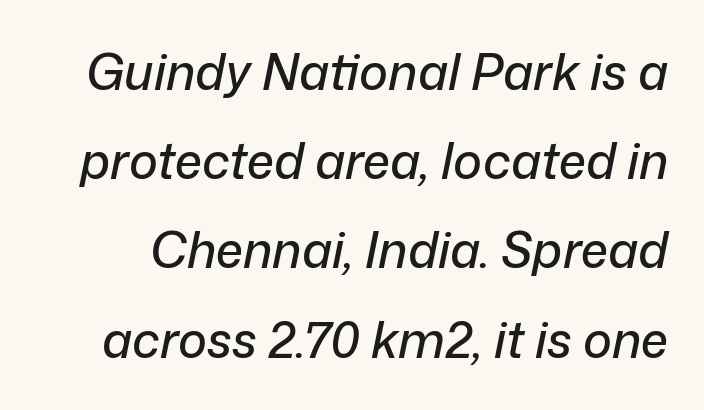
Quick note: underline off. Slanted lettering throughout. Students, note that the glyphs here touch the page at normal intervals. A typesetter would call this proportional, since set widths differ per character.
